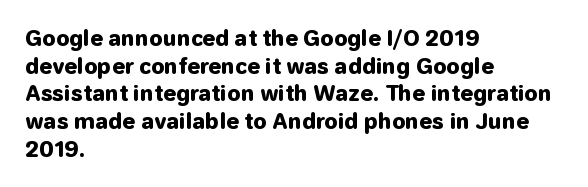
The image shows 21 px bold type, upright; set left-aligned, normal line spacing (1.32x), normal letter spacing, not underlined.
